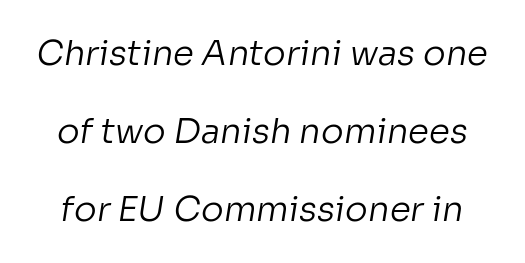
{"serif": "no", "bold": "no", "weight": "regular", "width": "normal", "stroke_contrast": "low", "x_height": "medium", "monospaced": "no", "underline": "no", "line_spacing": "loose", "line_spacing_ratio": 2.29, "letter_spacing": "normal", "letter_spacing_em": 0.0, "glyph_px": 34}
